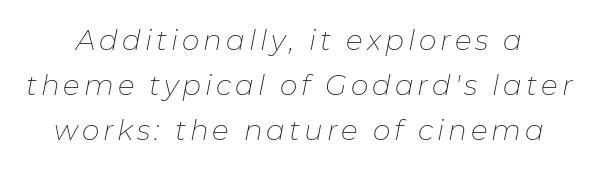
This reads as an unemphasized weight, regular at the heaviest. The rendering uses a moderate line-height, typical for paragraphs. There's an unmistakable incline to the writing here. Underline: absent. Proportional: the letters do not fall into vertical columns.
